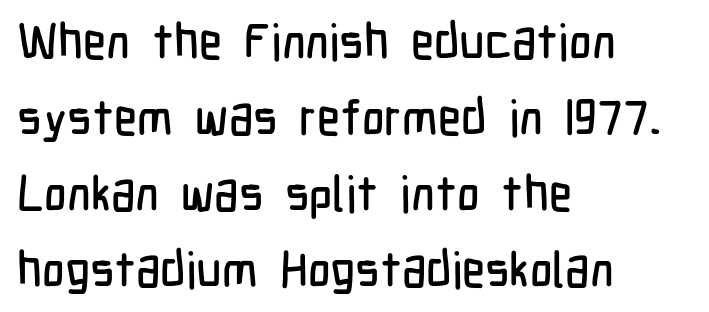
Note: no serifs on the glyphs. Words appear dense and cohesive because spacing is normal. Normally led — the rows are evenly, conventionally spaced. The lettering stays uniformly vertical, giving the passage a roman look.
